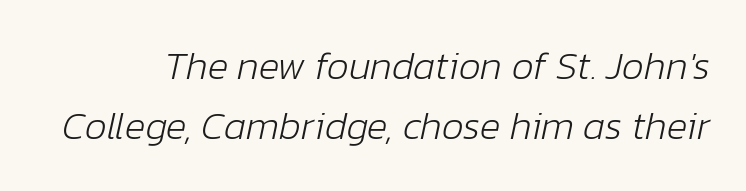
{"italic": "yes", "lean": "right", "slant_degrees": 12, "bold": "no", "weight": "light", "width": "normal", "stroke_contrast": "low", "x_height": "medium", "monospaced": "no", "underline": "no", "line_spacing": "normal", "line_spacing_ratio": 1.53, "letter_spacing": "normal", "letter_spacing_em": 0.0, "glyph_px": 39}
